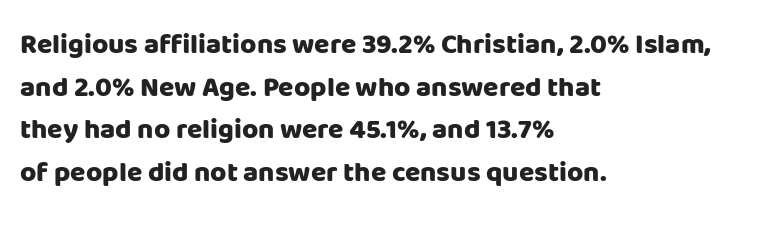
{"serif": "no", "italic": "no", "bold": "yes", "weight": "heavy", "width": "normal", "stroke_contrast": "low", "x_height": "large", "monospaced": "no", "underline": "no", "align": "left", "line_spacing": "normal", "line_spacing_ratio": 1.52, "letter_spacing": "normal", "letter_spacing_em": 0.0, "glyph_px": 28}
